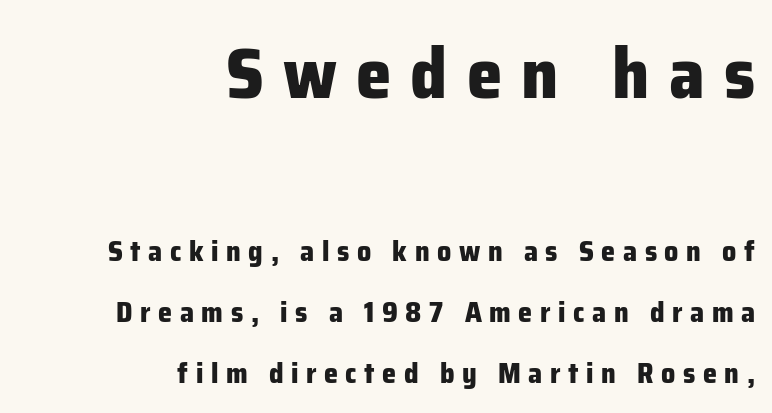
The image shows 71 px heavy sans-serif type, upright; set right-aligned, loose line spacing (2.18x), unusually wide letter spacing (+0.27 em), not underlined; the first (top) block is 2.54x larger; low stroke contrast and a medium x-height.
